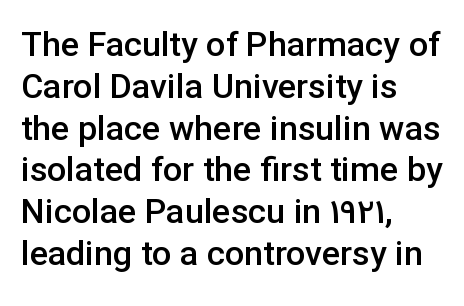
The image shows 34 px semibold sans-serif type, upright; set left-aligned, line spacing 1.23x, normal letter spacing, not underlined; low stroke contrast and a medium x-height.
